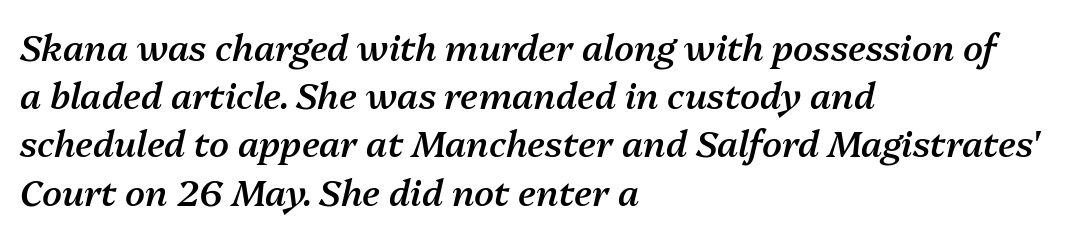
{"italic": "yes", "lean": "right", "slant_degrees": 13, "bold": "semi", "weight": "semibold", "width": "normal", "stroke_contrast": "medium", "x_height": "medium", "monospaced": "no", "underline": "no", "align": "left", "line_spacing": "normal", "line_spacing_ratio": 1.34, "letter_spacing": "normal", "letter_spacing_em": 0.0, "glyph_px": 36}
